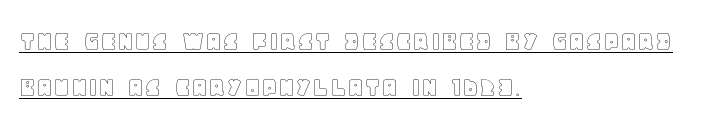
The image shows 30 px text type, upright; set left-aligned, normal line spacing (1.55x), normal letter spacing, underlined; a large x-height.
